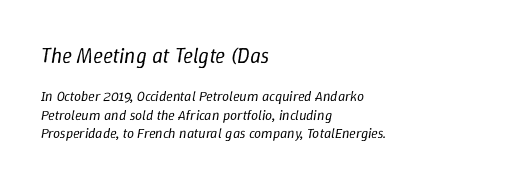
Stroke mass is kept to a normal reading level or below. Anything drawn beneath the words? Only blank space. Tracking value appears to be zero — textbook default spacing. The font's italic variant was chosen for this text. The passage shown begins with its larger block and ends with its smaller one.
